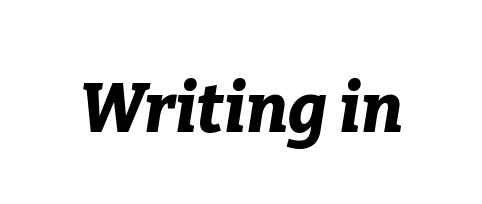
Proportional: the letters do not fall into vertical columns. These lines keep a tight, regular rhythm from letter to letter. The space directly below the letters is spotless. You can tell it's italic because the verticals aren't actually vertical.
